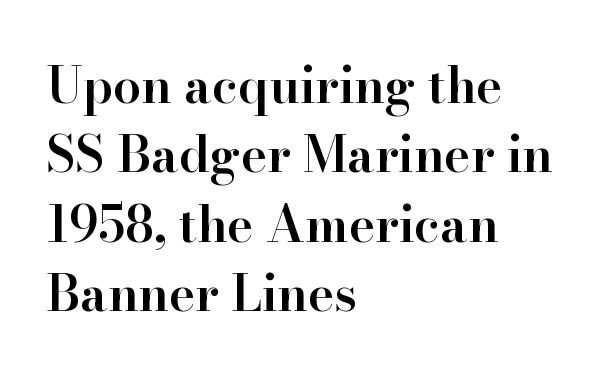
Q: Is the text bold? A: Semi-bold.
Q: Is the text italic (slanted)? A: No, it is upright.
Q: Is the typeface a serif or a sans-serif typeface? A: Serif.
Q: Is the text underlined? A: No.
Q: How is the paragraph aligned? A: Left-aligned.
Q: Is the spacing between letters normal or unusually wide? A: Normal.
Q: Is the spacing between lines tight, normal or loose? A: Normal.
Q: Width (condensed, normal, or wide)? A: Normal.
Q: Stroke contrast? A: High.
Q: x-height? A: Small.
Q: Monospaced? A: No.
